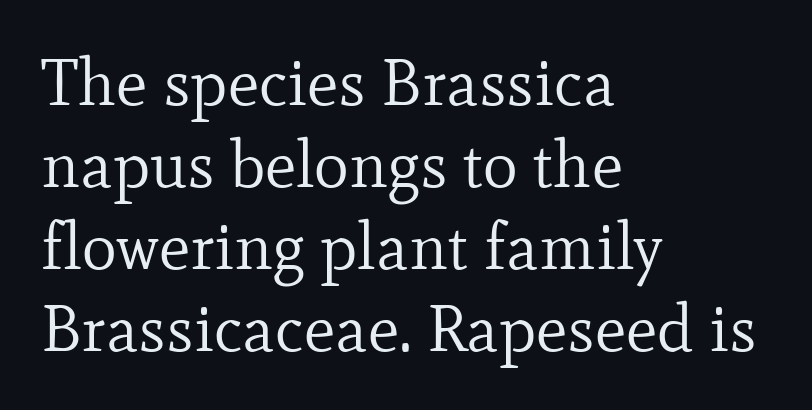
The letters advance in unequal steps, a hallmark of proportional type. Has an underline been added? It has not. The specimen reads as upright at a glance. Letters have the restrained weight of plain body copy at most. Visually the block forms a straight wall on the left and a jagged coastline on the right.
